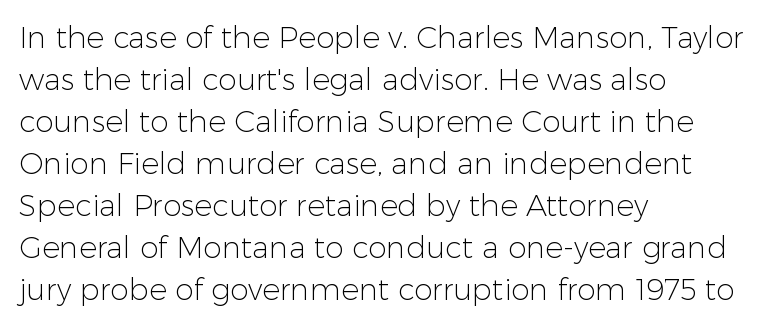
Q: Is the text bold? A: No.
Q: Is the text italic (slanted)? A: No, it is upright.
Q: Is the typeface a serif or a sans-serif typeface? A: Sans-serif.
Q: Is the text underlined? A: No.
Q: How is the paragraph aligned? A: Left-aligned.
Q: Is the spacing between letters normal or unusually wide? A: Normal.
Q: Is the spacing between lines tight, normal or loose? A: Normal.
Q: Width (condensed, normal, or wide)? A: Normal.
Q: Stroke contrast? A: Low.
Q: x-height? A: Medium.
Q: Monospaced? A: No.
